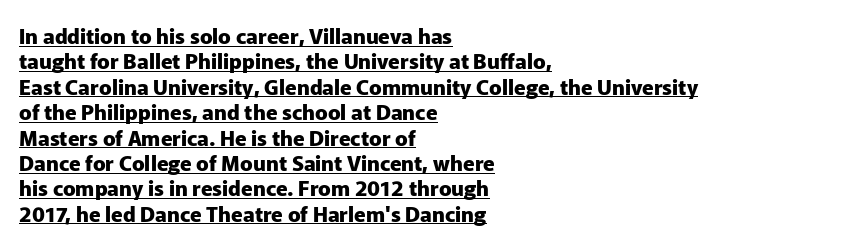
Q: Is the text bold? A: Yes.
Q: Is the text italic (slanted)? A: No, it is upright.
Q: Is the text underlined? A: Yes.
Q: How is the paragraph aligned? A: Left-aligned.
Q: Is the spacing between letters normal or unusually wide? A: Normal.
